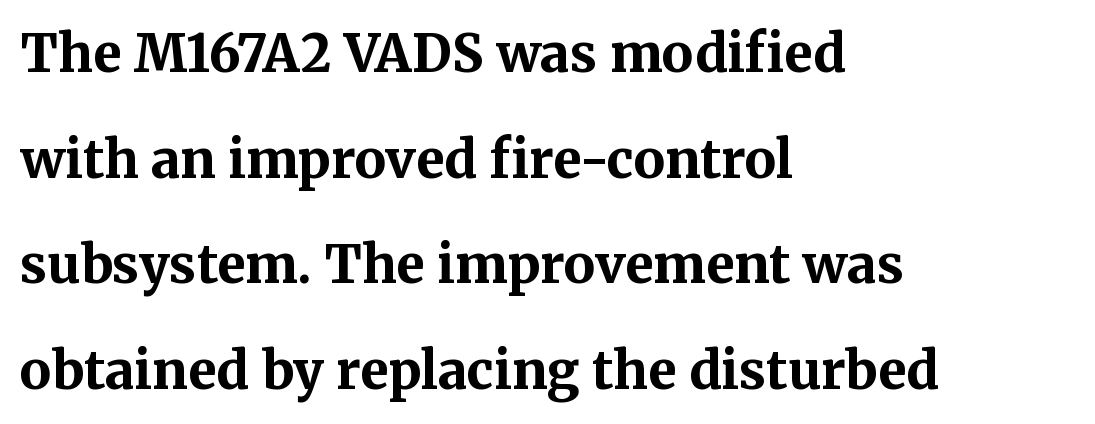
This sample has the flowing, uneven cadence of proportional lettering. Line starts are locked; line ends wander. This sample uses an upright cut, with every glyph sitting square on the baseline. Is this a sans? No — the strokes have serifs.
